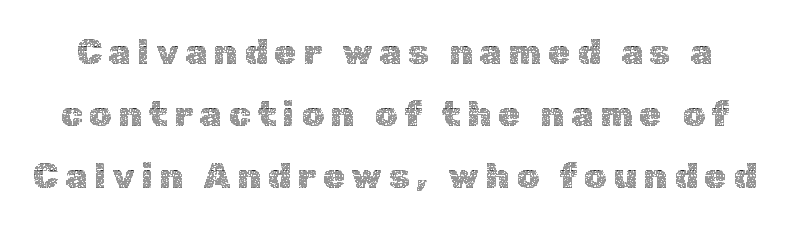
Q: Is the text bold? A: No.
Q: Is the text italic (slanted)? A: No, it is upright.
Q: Is the text underlined? A: No.
Q: Is the spacing between letters normal or unusually wide? A: Unusually wide.
Q: Width (condensed, normal, or wide)? A: Normal.
Q: x-height? A: Medium.
Q: Monospaced? A: No.
